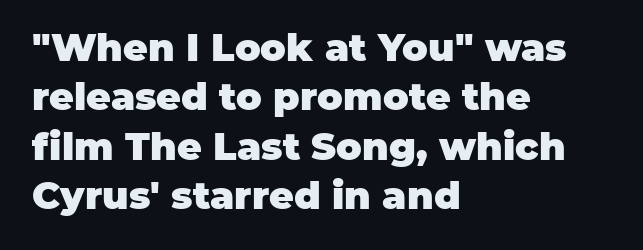
A typesetter would label this face a sans. The font is running at its bold setting. Anything drawn beneath the words? Only blank space. Words appear dense and cohesive because spacing is normal. Note the varied advance widths — an 'i' is clearly narrower than an 'm'. The text block is weighted toward the left margin, trailing off unevenly rightward.
